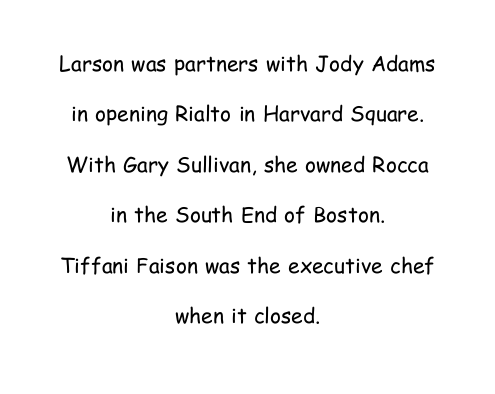
Q: Is the text bold? A: No.
Q: Is the text italic (slanted)? A: No, it is upright.
Q: Is the text underlined? A: No.
Q: How is the paragraph aligned? A: Centered.
Q: Is the spacing between letters normal or unusually wide? A: Normal.
Q: Is the spacing between lines tight, normal or loose? A: Loose.
